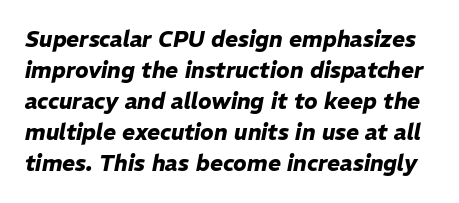
{"italic": "yes", "lean": "right", "slant_degrees": 11, "bold": "yes", "underline": "no", "line_spacing": "normal", "line_spacing_ratio": 1.41, "letter_spacing": "normal", "letter_spacing_em": 0.0, "glyph_px": 22}
